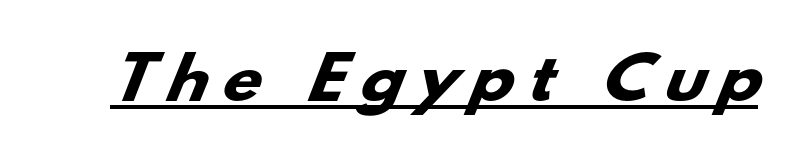
Q: Is the text bold? A: Yes.
Q: Is the typeface a serif or a sans-serif typeface? A: Sans-serif.
Q: Is the text underlined? A: Yes.
Q: Is the spacing between letters normal or unusually wide? A: Unusually wide.
Q: Width (condensed, normal, or wide)? A: Wide.
Q: Stroke contrast? A: Low.
Q: x-height? A: Small.
Q: Monospaced? A: No.
